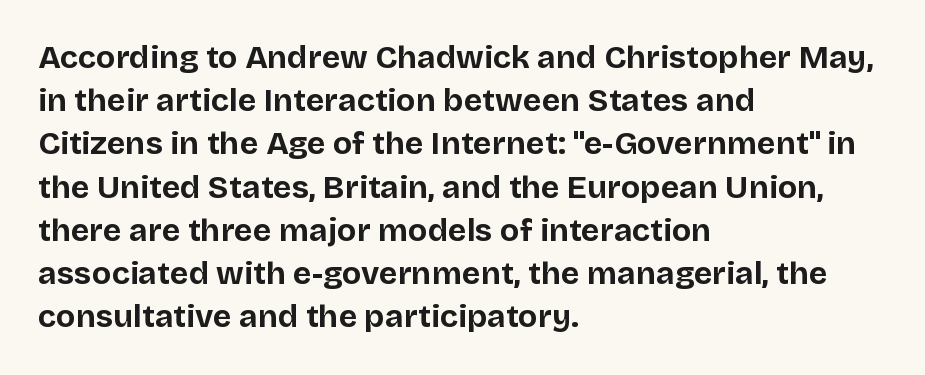
Q: Is the text bold? A: Yes.
Q: Is the text italic (slanted)? A: No, it is upright.
Q: Is the typeface a serif or a sans-serif typeface? A: Sans-serif.
Q: Is the text underlined? A: No.
Q: How is the paragraph aligned? A: Left-aligned.
Q: Is the spacing between letters normal or unusually wide? A: Normal.
Q: Is the spacing between lines tight, normal or loose? A: Normal.
Q: Width (condensed, normal, or wide)? A: Normal.
Q: Stroke contrast? A: Low.
Q: x-height? A: Large.
Q: Monospaced? A: No.
